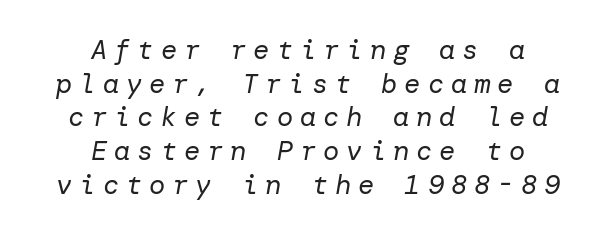
Q: Is the text bold? A: No.
Q: Is the text italic (slanted)? A: Yes, it leans right by about 10 degrees.
Q: Is the text underlined? A: No.
Q: How is the paragraph aligned? A: Centered.
Q: Is the spacing between letters normal or unusually wide? A: Unusually wide.
Q: Is the spacing between lines tight, normal or loose? A: Normal.
